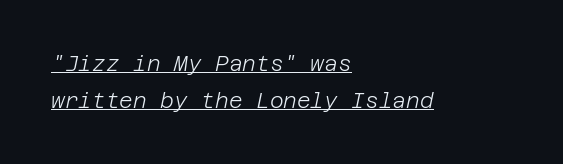
{"italic": "yes", "lean": "right", "slant_degrees": 12, "bold": "no", "underline": "yes", "align": "left", "line_spacing_ratio": 1.75, "letter_spacing": "normal", "letter_spacing_em": 0.0, "glyph_px": 21}
